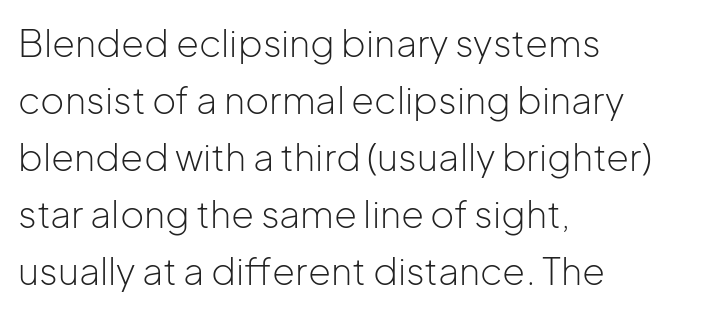
The lines in this sample share a left origin and differ only in where they stop. Default kerning and tracking; the words read as compact shapes. The font's upright variant was chosen for this text. The cut favours lightness, reaching ordinary text weight at its darkest.
